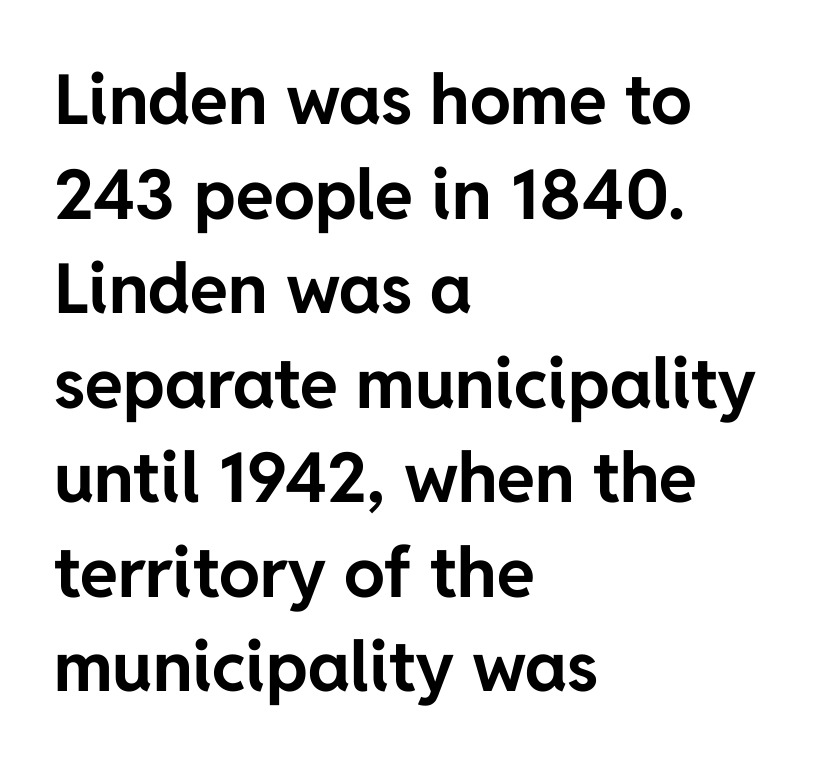
{"serif": "no", "italic": "no", "bold": "yes", "weight": "bold", "width": "normal", "stroke_contrast": "low", "x_height": "medium", "monospaced": "no", "underline": "no", "align": "left", "line_spacing": "normal", "line_spacing_ratio": 1.37, "letter_spacing": "normal", "letter_spacing_em": 0.0, "glyph_px": 69}
